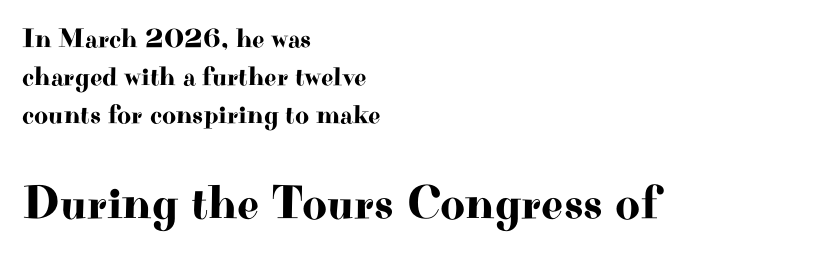
{"serif": "yes", "italic": "no", "width": "wide", "stroke_contrast": "high", "x_height": "small", "monospaced": "no", "underline": "no", "align": "left", "line_spacing": "normal", "line_spacing_ratio": 1.4, "letter_spacing": "normal", "letter_spacing_em": 0.0, "larger_block": "second", "size_ratio": 1.78, "glyph_px": 48}
